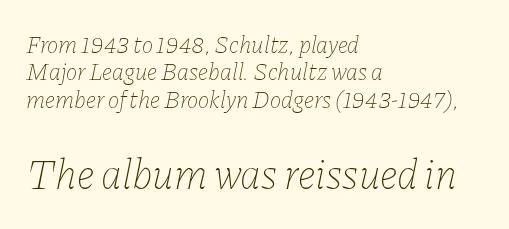
Q: Is the text bold? A: No.
Q: Is the text italic (slanted)? A: Yes, it leans right by about 11 degrees.
Q: Is the text underlined? A: No.
Q: How is the paragraph aligned? A: Left-aligned.
Q: Is the spacing between letters normal or unusually wide? A: Normal.
Q: Is the spacing between lines tight, normal or loose? A: Tight.
Q: Which block of text is set in a larger size, the first (top) or the second (bottom)? A: The second (bottom) one.
Q: Width (condensed, normal, or wide)? A: Normal.
Q: Stroke contrast? A: Low.
Q: x-height? A: Medium.
Q: Monospaced? A: No.
